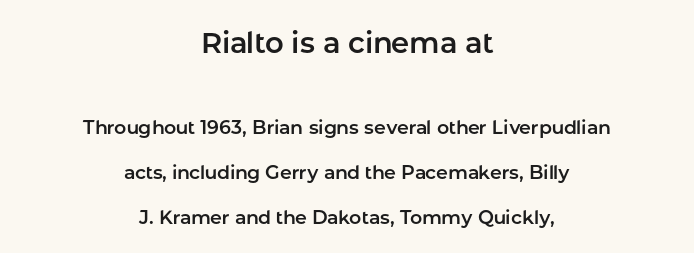
The text was rendered using a sans face with plain stroke endings. Teacher's note: observe the equal gaps on both sides — that is centered alignment. This is the regular roman posture of the typeface. This rendering leaves character spacing at its baseline value. Spacing verdict: proportional, widths tailored to each character.
